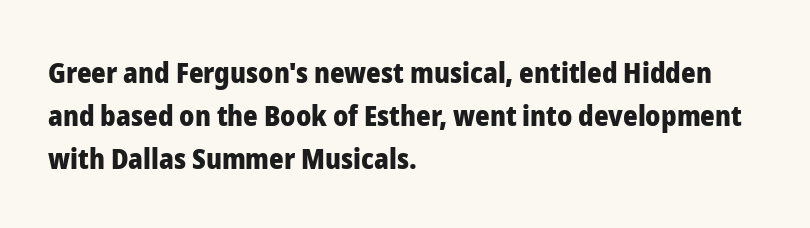
Q: Is the text bold? A: Yes.
Q: Is the text italic (slanted)? A: No, it is upright.
Q: Is the typeface a serif or a sans-serif typeface? A: Sans-serif.
Q: Is the text underlined? A: No.
Q: How is the paragraph aligned? A: Left-aligned.
Q: Is the spacing between letters normal or unusually wide? A: Normal.
Q: Is the spacing between lines tight, normal or loose? A: Normal.
Q: Width (condensed, normal, or wide)? A: Normal.
Q: Stroke contrast? A: Low.
Q: x-height? A: Medium.
Q: Monospaced? A: No.
